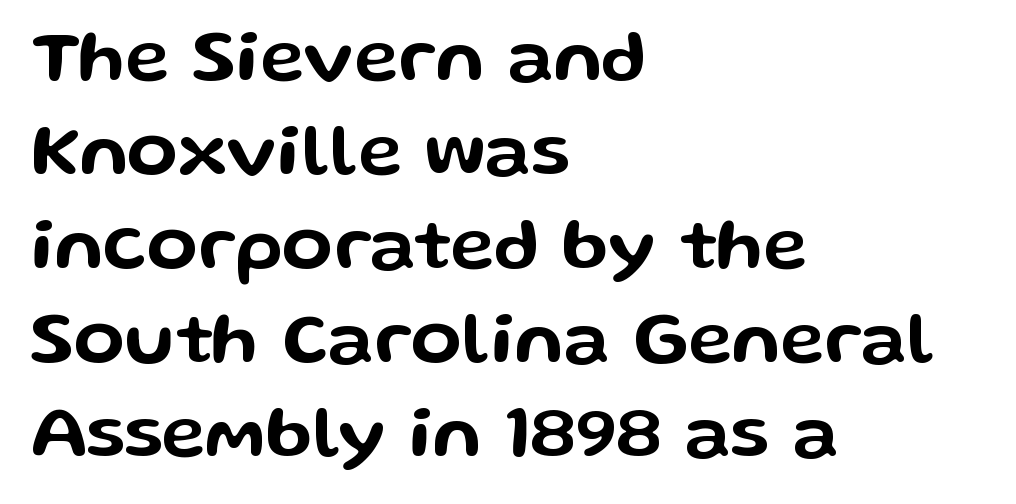
The image shows 74 px wide sans-serif type, upright; set left-aligned, normal line spacing (1.27x), normal letter spacing, not underlined; low stroke contrast and a medium x-height.
